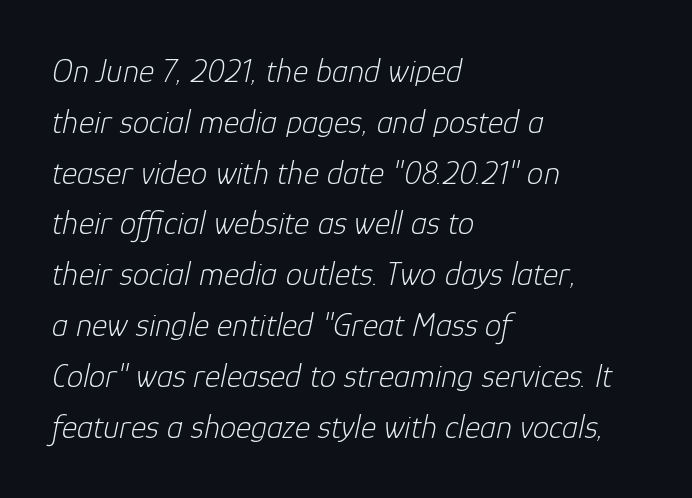
The image shows 33 px light type, italic (leaning right); set left-aligned, normal line spacing (1.54x), normal letter spacing, not underlined; low stroke contrast and a medium x-height.
